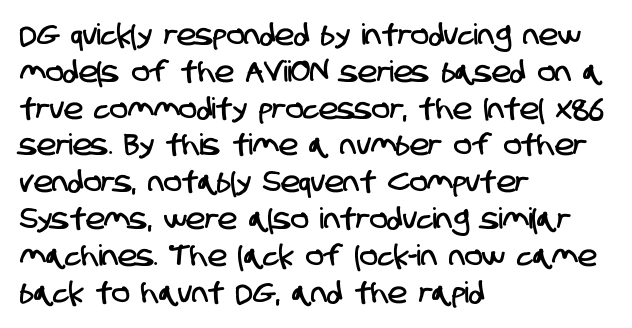
Q: Is the typeface a serif or a sans-serif typeface? A: Sans-serif.
Q: Is the text underlined? A: No.
Q: How is the paragraph aligned? A: Left-aligned.
Q: Is the spacing between letters normal or unusually wide? A: Normal.
Q: Is the spacing between lines tight, normal or loose? A: Normal.
Q: Width (condensed, normal, or wide)? A: Condensed.
Q: Stroke contrast? A: Low.
Q: x-height? A: Large.
Q: Monospaced? A: No.
